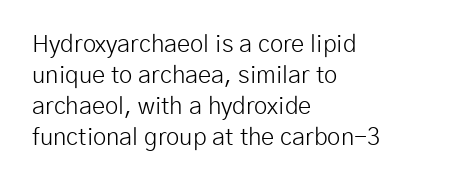
{"italic": "no", "bold": "no", "underline": "no", "align": "left", "line_spacing": "normal", "line_spacing_ratio": 1.29, "letter_spacing": "normal", "letter_spacing_em": 0.0, "glyph_px": 24}
